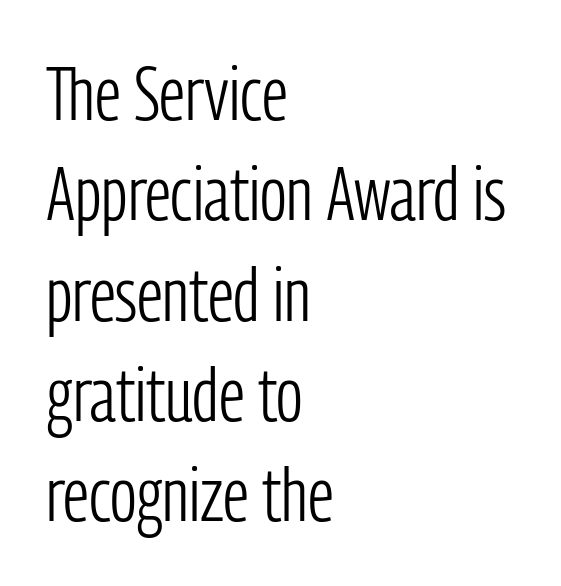
The image shows 76 px light, condensed sans-serif type, upright; set left-aligned, normal line spacing (1.32x), normal letter spacing, not underlined; low stroke contrast and a medium x-height.
